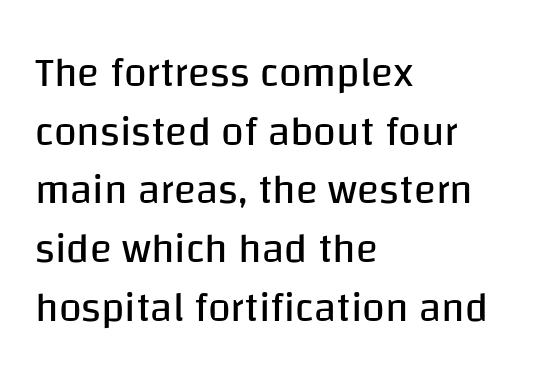
The type family on display is of the sans-serif kind. Proportional: the letters do not fall into vertical columns. Quick note: interline space is typical. Rendered with straight, roman letterforms. The setting favours the left margin, as ordinary paragraphs usually do. Tracking here is standard; glyphs follow each other at the usual distance.
